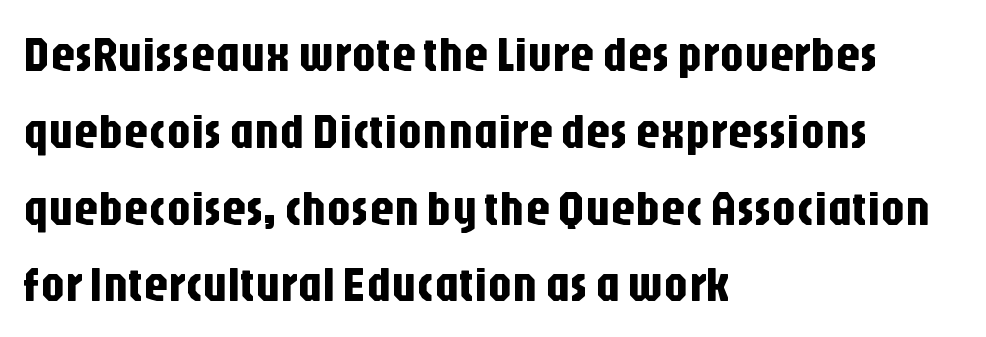
Q: Is the text italic (slanted)? A: No, it is upright.
Q: Is the typeface a serif or a sans-serif typeface? A: Sans-serif.
Q: Is the text underlined? A: No.
Q: How is the paragraph aligned? A: Left-aligned.
Q: Is the spacing between letters normal or unusually wide? A: Normal.
Q: Is the spacing between lines tight, normal or loose? A: Normal.
Q: Width (condensed, normal, or wide)? A: Condensed.
Q: Stroke contrast? A: Low.
Q: x-height? A: Large.
Q: Monospaced? A: No.
